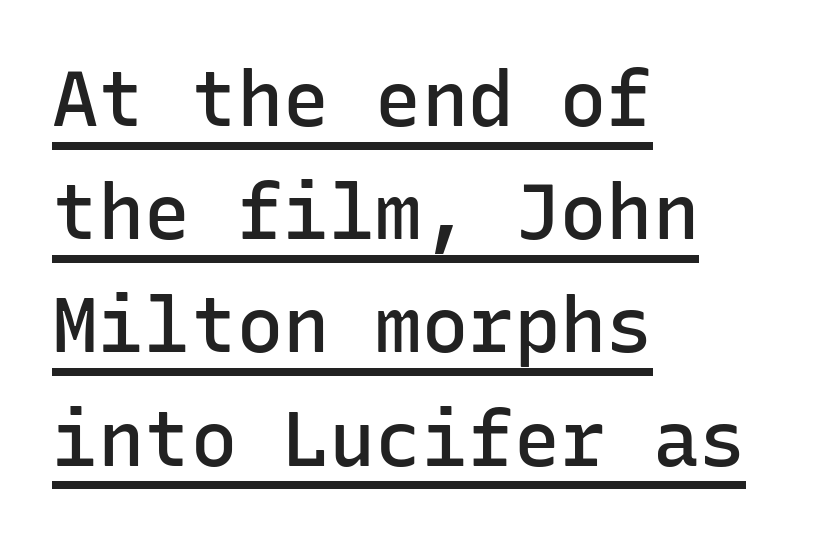
{"serif": "no", "italic": "no", "bold": "semi", "weight": "semibold", "width": "normal", "stroke_contrast": "low", "x_height": "medium", "monospaced": "yes", "underline": "yes", "align": "left", "line_spacing": "normal", "line_spacing_ratio": 1.47, "letter_spacing": "normal", "letter_spacing_em": 0.0, "glyph_px": 77}
